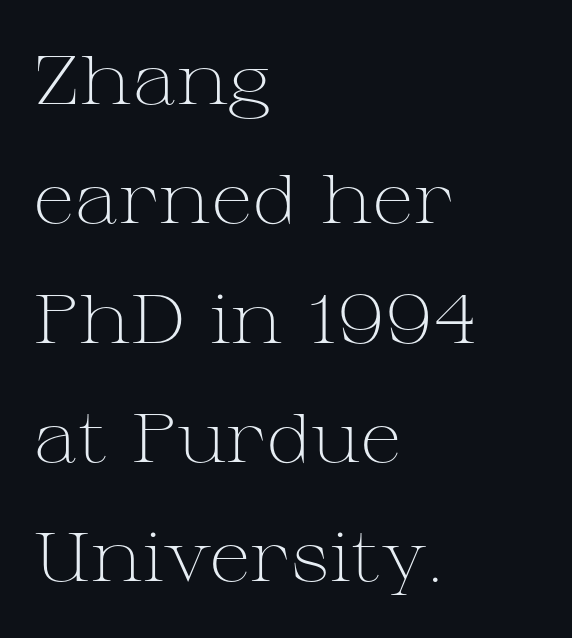
The image shows 69 px light, wide serif type, upright; set left-aligned, line spacing 1.73x, normal letter spacing, not underlined; medium stroke contrast and a medium x-height.
